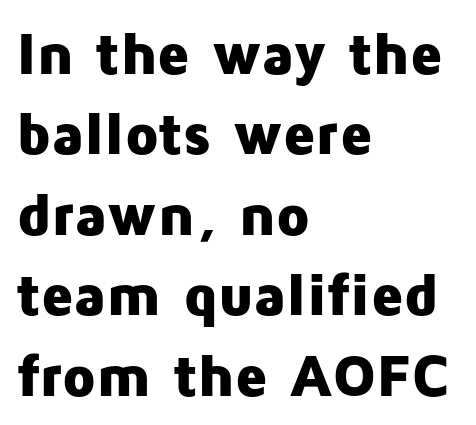
The image shows 60 px heavy sans-serif type, upright; set left-aligned, normal line spacing (1.34x), normal letter spacing, not underlined; low stroke contrast and a medium x-height.
